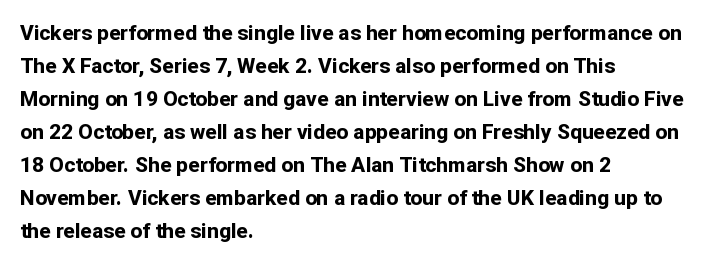
{"italic": "no", "bold": "yes", "underline": "no", "align": "left", "line_spacing": "normal", "line_spacing_ratio": 1.57, "letter_spacing": "normal", "letter_spacing_em": 0.0, "glyph_px": 21}
